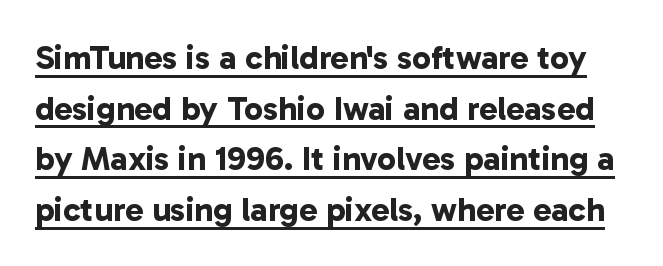
Q: Is the text bold? A: Yes.
Q: Is the typeface a serif or a sans-serif typeface? A: Sans-serif.
Q: Is the text underlined? A: Yes.
Q: Is the spacing between letters normal or unusually wide? A: Normal.
Q: Is the spacing between lines tight, normal or loose? A: Normal.
Q: Width (condensed, normal, or wide)? A: Normal.
Q: Stroke contrast? A: Low.
Q: x-height? A: Medium.
Q: Monospaced? A: No.
